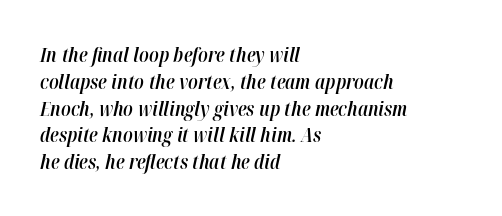
Q: Is the text bold? A: Semi-bold.
Q: Is the text italic (slanted)? A: Yes, it leans right by about 12 degrees.
Q: Is the text underlined? A: No.
Q: How is the paragraph aligned? A: Left-aligned.
Q: Is the spacing between letters normal or unusually wide? A: Normal.
Q: Is the spacing between lines tight, normal or loose? A: Normal.
